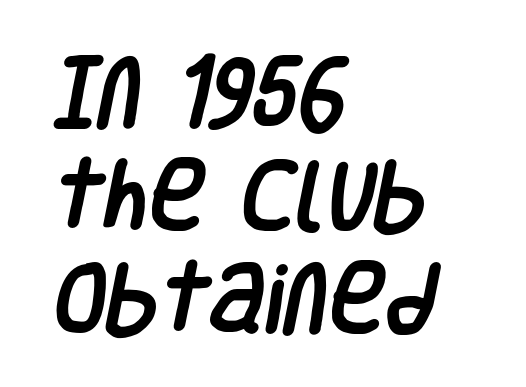
Q: Is the typeface a serif or a sans-serif typeface? A: Sans-serif.
Q: Is the text underlined? A: No.
Q: How is the paragraph aligned? A: Left-aligned.
Q: Is the spacing between letters normal or unusually wide? A: Normal.
Q: Is the spacing between lines tight, normal or loose? A: Normal.
Q: Width (condensed, normal, or wide)? A: Condensed.
Q: Stroke contrast? A: Low.
Q: x-height? A: Large.
Q: Monospaced? A: No.
